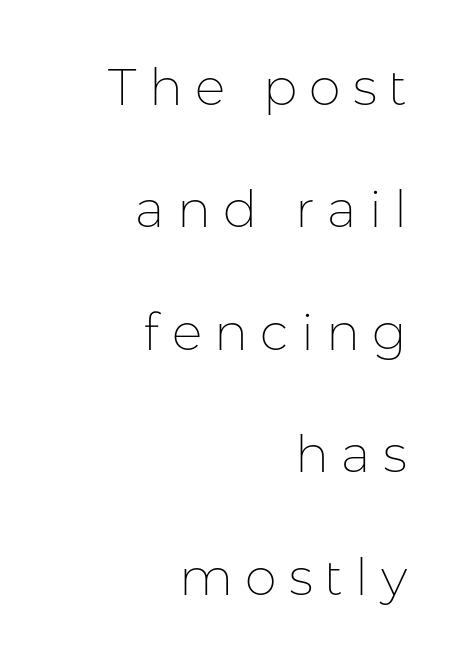
The image shows 51 px thin sans-serif type, upright; set right-aligned, loose line spacing (2.4x), unusually wide letter spacing (+0.24 em), not underlined; low stroke contrast and a medium x-height.
